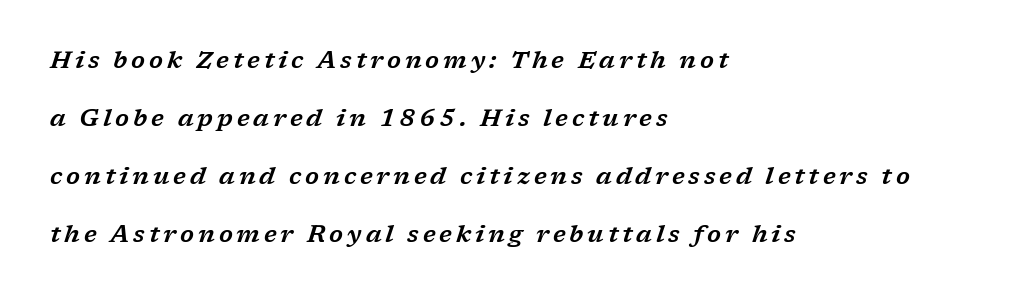
Type without underlining. The rendering uses a large line-height, opening up the rows. This is oblique type, the kind used for emphasis or titles. A student would call this left alignment; a typographer would say flush left, rag right.
